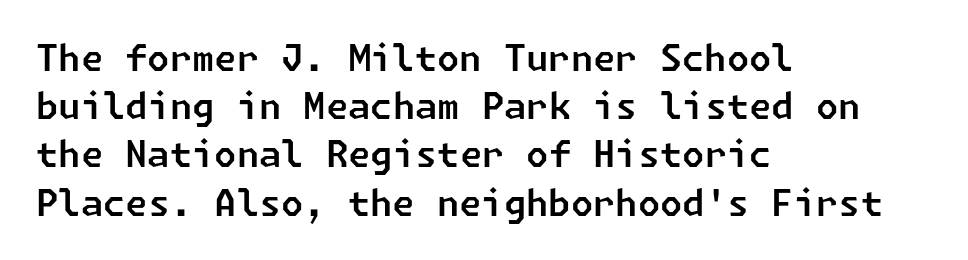
The image shows 36 px sans-serif type; set left-aligned, normal line spacing (1.34x), normal letter spacing, not underlined; low stroke contrast and a medium x-height.
